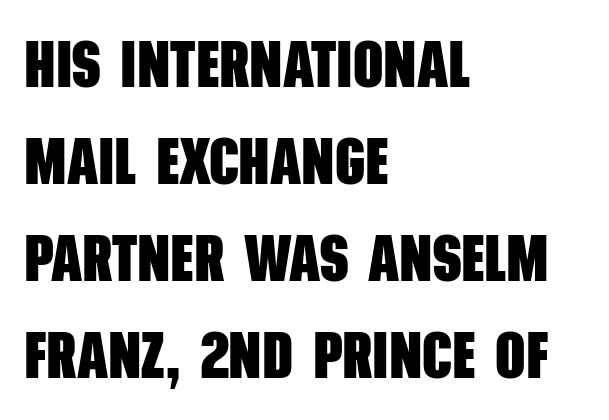
On the weight axis this lands at bold, roughly 700. The vertical gap from one line to the next is medium. A classic flush-left, rag-right setting is used for this passage. Spacing verdict: proportional, widths tailored to each character. Words float on clear page, feet unadorned.
